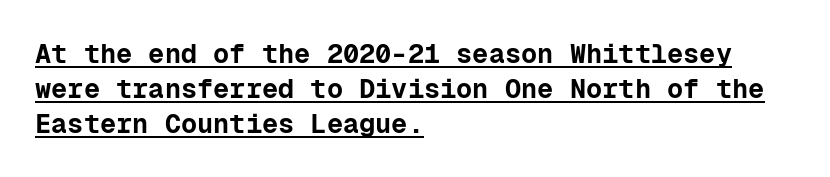
Nothing unusual about the tracking: characters are spaced as the font intends. Students, this is bold: see how much ink each stroke carries. These lines are set flush left with a ragged right edge. Posture: straight, roman, zero tilt.
